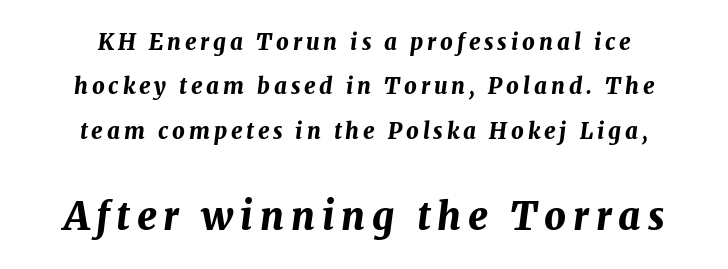
The image shows 38 px bold type, italic (leaning right); set centered, loose line spacing (2.02x), not underlined; the second (bottom) block is 1.73x larger; medium stroke contrast and a medium x-height.
